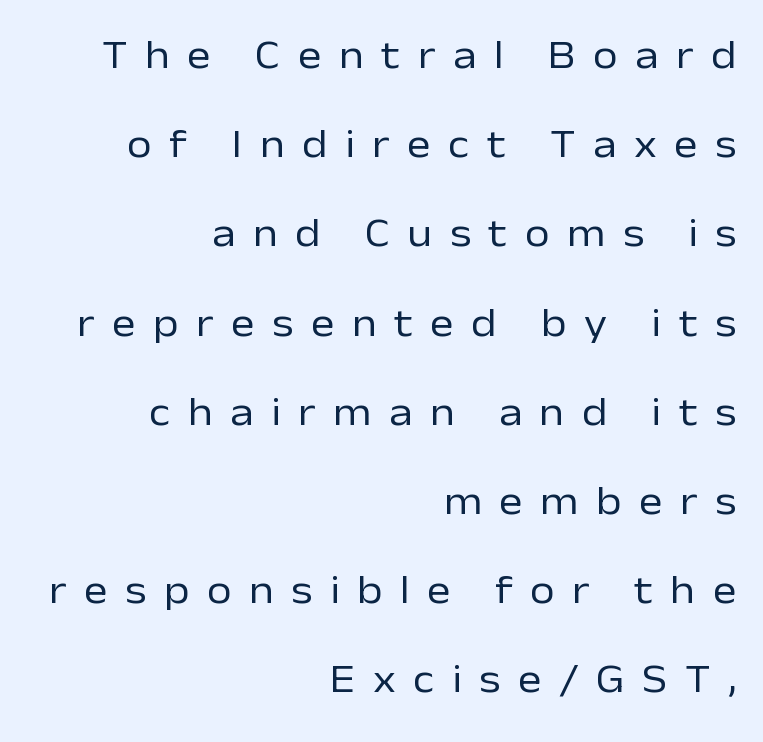
The image shows 40 px regular-weight sans-serif type, upright; set right-aligned, loose line spacing (2.23x), unusually wide letter spacing (+0.44 em), not underlined; low stroke contrast and a medium x-height.
